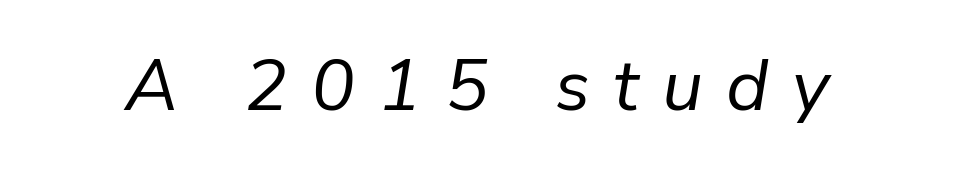
{"italic": "yes", "lean": "right", "slant_degrees": 9, "bold": "no", "weight": "regular", "width": "normal", "stroke_contrast": "low", "x_height": "medium", "monospaced": "no", "underline": "no", "letter_spacing": "wide", "letter_spacing_em": 0.32, "glyph_px": 73}
